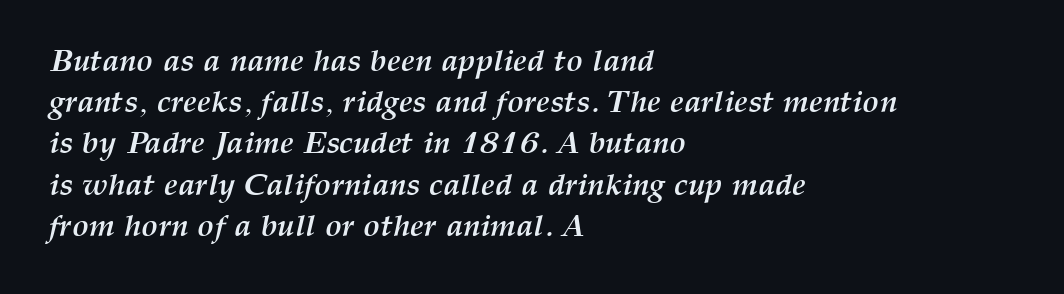
The image shows 31 px semibold type, italic (leaning right); set left-aligned, normal line spacing (1.33x), normal letter spacing, not underlined; medium stroke contrast and a medium x-height.
